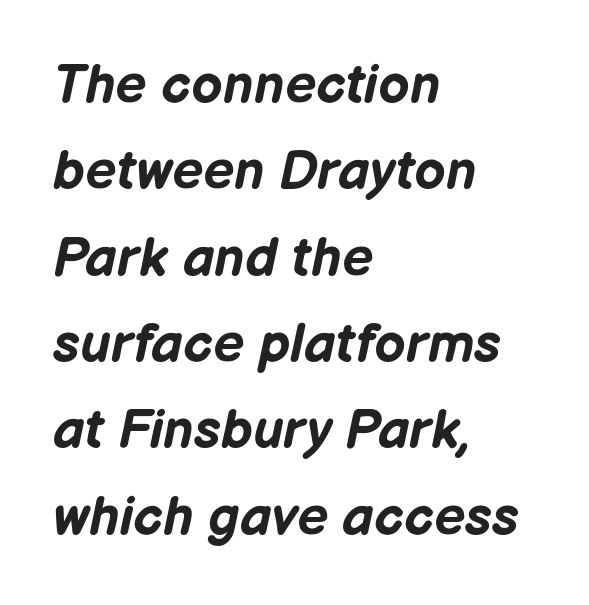
{"italic": "yes", "lean": "right", "slant_degrees": 12, "bold": "yes", "weight": "bold", "width": "normal", "stroke_contrast": "low", "x_height": "medium", "monospaced": "no", "underline": "no", "align": "left", "line_spacing": "normal", "line_spacing_ratio": 1.57, "letter_spacing": "normal", "letter_spacing_em": 0.0, "glyph_px": 55}
